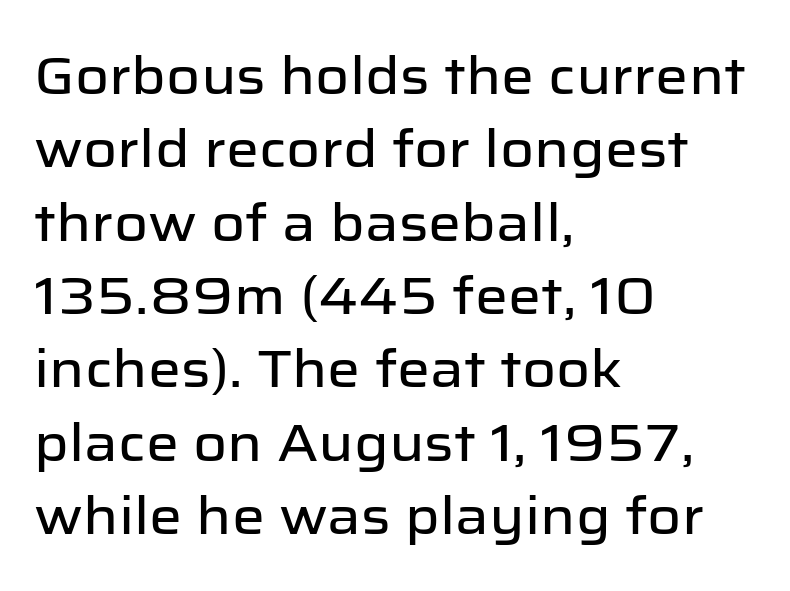
Q: Is the text italic (slanted)? A: No, it is upright.
Q: Is the typeface a serif or a sans-serif typeface? A: Sans-serif.
Q: Is the text underlined? A: No.
Q: How is the paragraph aligned? A: Left-aligned.
Q: Is the spacing between letters normal or unusually wide? A: Normal.
Q: Is the spacing between lines tight, normal or loose? A: Normal.
Q: Width (condensed, normal, or wide)? A: Normal.
Q: Stroke contrast? A: Low.
Q: x-height? A: Medium.
Q: Monospaced? A: No.
